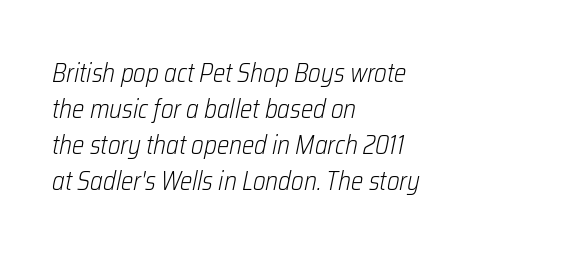
What's the leading like? Ordinary, nothing unusual. The paragraph has a hard left edge and a soft right edge. The glyphs look as if they've been sheared to an angle. The space beneath each line is pristine and unruled. Tracking value appears to be zero — textbook default spacing. Each stroke keeps to a modest, everyday thickness or less.
